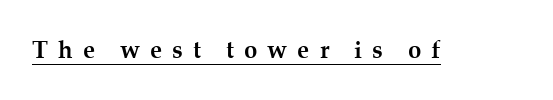
A rule runs beneath these lines of type. In terms of weight, the rendering is a true, heavy bold. The axis of the letterforms is exactly vertical. Inter-character spacing is expanded well beyond the font's built-in metrics.
